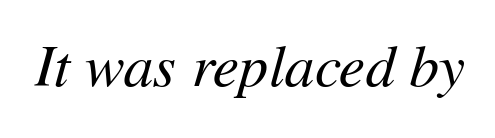
The foot of each line stays bare and open. The face used here is proportionally spaced, like ordinary book or web type. Stem width sits at or under what a default text font uses. Each word holds together tightly as a unit, with standard inter-letter gaps.
